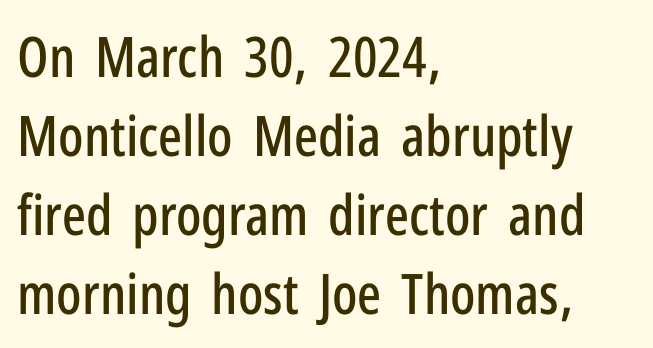
Notice how the passage keeps a crisp vertical edge on the left only. Look at the bottom of the vertical strokes: they stop flat, with no serifs. The lettering holds an erect, upright posture throughout. The letterforms sit shoulder to shoulder at normal distance. A typesetter would call this proportional, since set widths differ per character.
